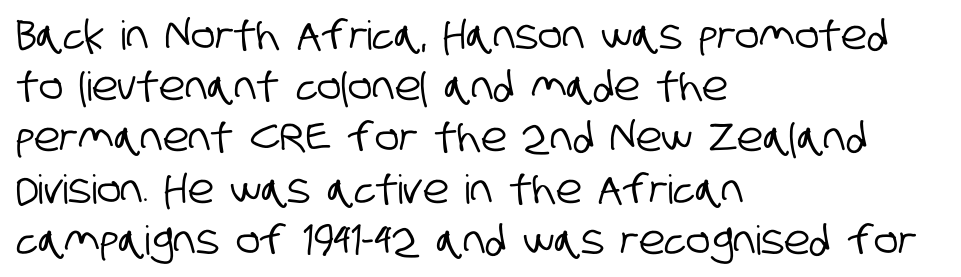
Q: Is the typeface a serif or a sans-serif typeface? A: Sans-serif.
Q: Is the text underlined? A: No.
Q: How is the paragraph aligned? A: Left-aligned.
Q: Is the spacing between letters normal or unusually wide? A: Normal.
Q: Is the spacing between lines tight, normal or loose? A: Normal.
Q: Width (condensed, normal, or wide)? A: Condensed.
Q: Stroke contrast? A: Low.
Q: x-height? A: Large.
Q: Monospaced? A: No.
